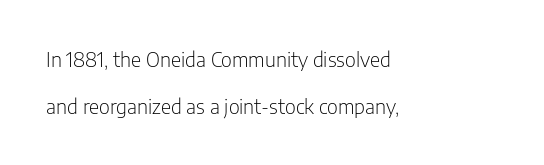
The image shows 20 px text type, upright; set left-aligned, loose line spacing (2.34x), normal letter spacing, not underlined.
